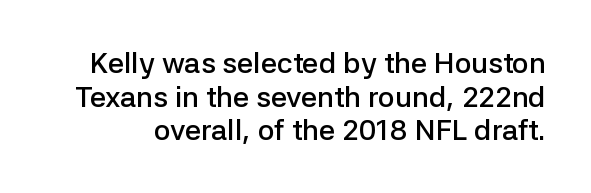
The image shows 29 px semibold sans-serif type, upright; set line spacing 1.16x, normal letter spacing, not underlined; low stroke contrast and a medium x-height.
